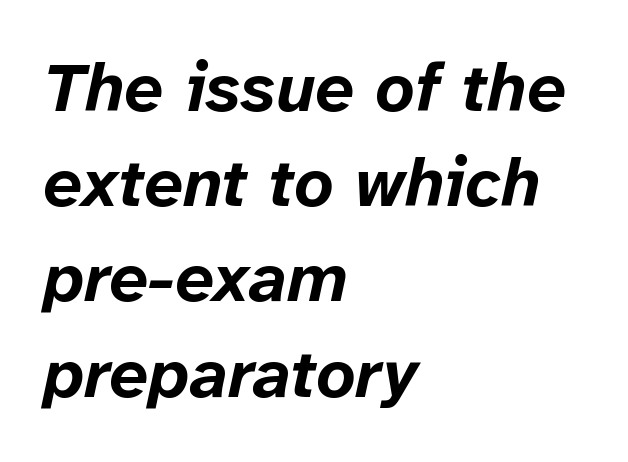
Heavy, bold letterforms. Varying glyph widths throughout — classic text-font behaviour. Left-aligned paragraph, ragged on the right. The lettering tilts uniformly, giving the passage an italic look. The gap between lines stays unmarked.
